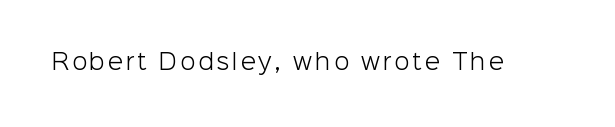
The image shows 22 px text type, upright; set not underlined.
